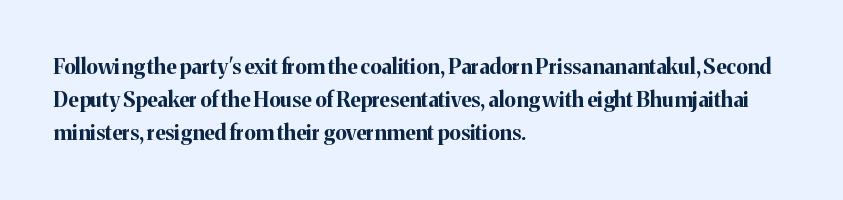
The font is running at its bold setting. Letters rest on an invisible, unmarked baseline. Students, note that the glyphs here touch the page at normal intervals. The rendering anchors every line to the left-hand side.
